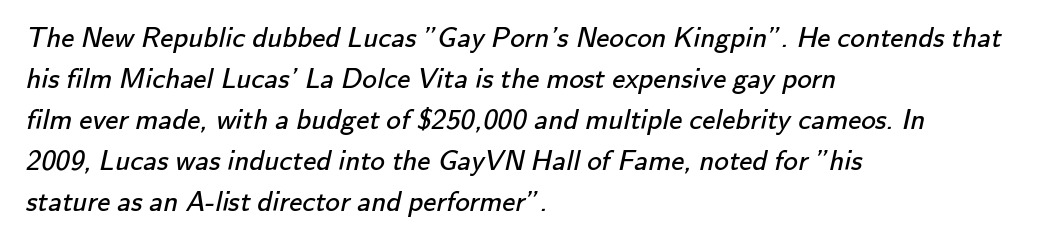
Q: Is the text bold? A: No.
Q: Is the typeface a serif or a sans-serif typeface? A: Sans-serif.
Q: Is the text underlined? A: No.
Q: How is the paragraph aligned? A: Left-aligned.
Q: Is the spacing between letters normal or unusually wide? A: Normal.
Q: Is the spacing between lines tight, normal or loose? A: Normal.
Q: Width (condensed, normal, or wide)? A: Normal.
Q: Stroke contrast? A: Low.
Q: x-height? A: Small.
Q: Monospaced? A: No.
